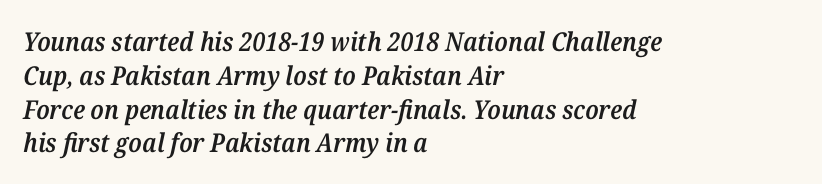
Q: Is the text bold? A: Semi-bold.
Q: Is the text italic (slanted)? A: Yes, it leans right by about 12 degrees.
Q: Is the text underlined? A: No.
Q: How is the paragraph aligned? A: Left-aligned.
Q: Is the spacing between letters normal or unusually wide? A: Normal.
Q: Is the spacing between lines tight, normal or loose? A: Normal.
